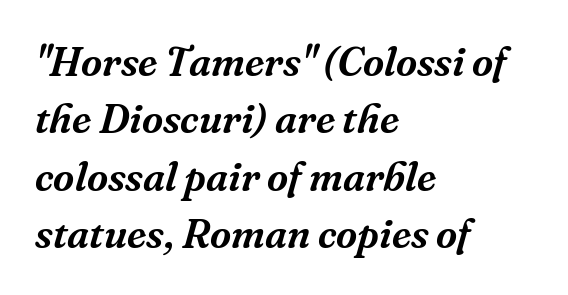
Unlike a clean sans, this face finishes its strokes with serifs. Is this a fixed-width face? No — the glyphs have proportional, varying widths. The designer left line spacing at the default. The lettering tilts uniformly, giving the passage an italic look. Line beginnings align vertically; line endings do not. The letters sit at their default tracking, neither squeezed nor spread.
